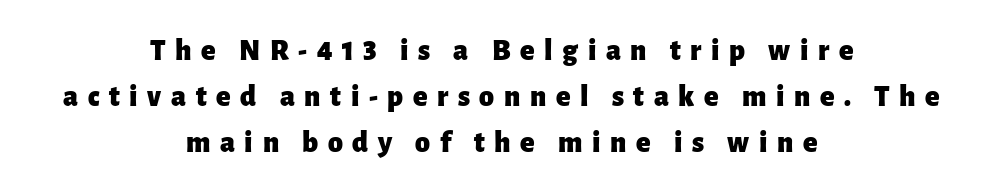
Is this a fixed-width face? No — the glyphs have proportional, varying widths. Alignment: centered. Emphasis by weight is at full strength: bold. Any mark beneath the type? The region is blank. This sample uses a sans-serif face.
